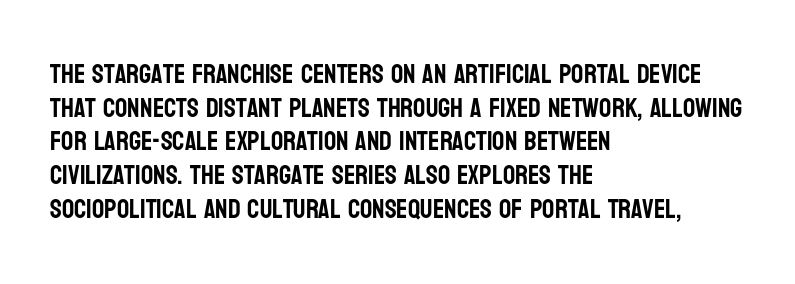
This is the regular roman posture of the typeface. Does extra space separate the letters? No, they use regular spacing. One-word summary of the alignment: left. How would I describe the line gaps? Plain and ordinary.
